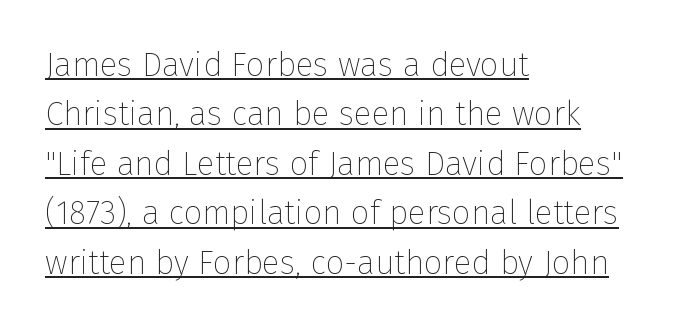
The image shows 33 px thin sans-serif type, upright; set left-aligned, normal line spacing (1.5x), normal letter spacing, underlined; low stroke contrast and a medium x-height.
